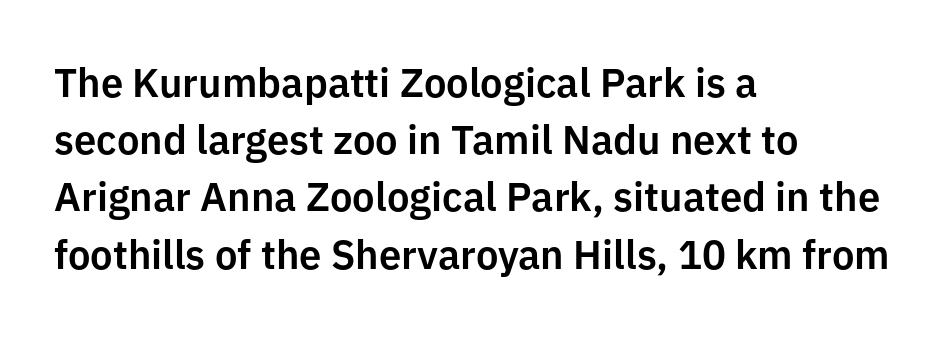
Serifs: no, the terminals of the letterforms are clean. How are the letters spaced? Ordinarily, with no added tracking. One glance says typical: line gaps are just what's usual. Line beginnings align vertically; line endings do not.
